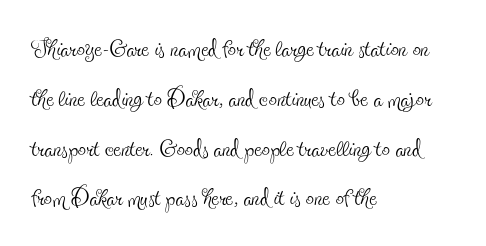
{"serif": "yes", "bold": "no", "weight": "thin", "width": "condensed", "x_height": "small", "monospaced": "no", "underline": "no", "align": "left", "line_spacing": "normal", "line_spacing_ratio": 1.51, "letter_spacing": "normal", "letter_spacing_em": 0.0, "glyph_px": 33}
